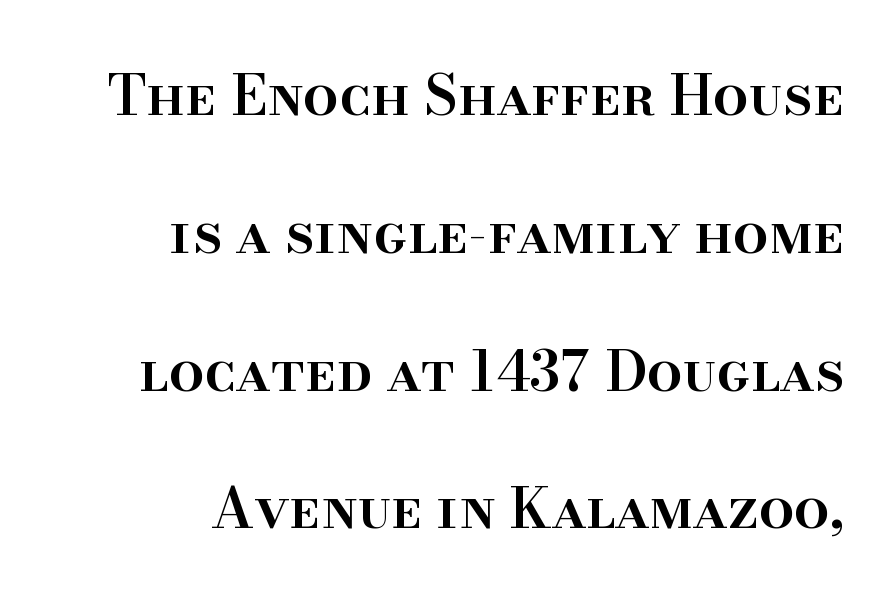
The letters are semibold — heavier than regular but short of a full bold. Letterform terminals end in serifs throughout the passage. These lines are rendered in a variable-pitch font. Observe the ordinary spacing: letters are neighbours, not strangers.
